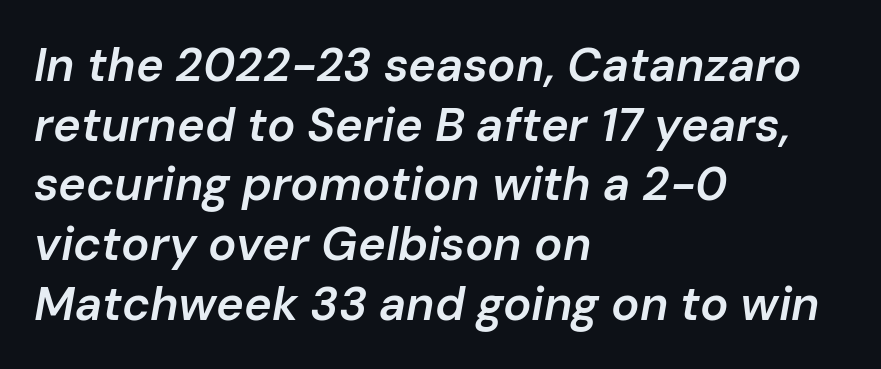
The lines in this sample share a left origin and differ only in where they stop. The rendering keeps characters at their native spacing. Note the varied advance widths — an 'i' is clearly narrower than an 'm'. The letters are slanted; this is an italic face. A semibold gives these letters moderate extra thickness, short of bold.
